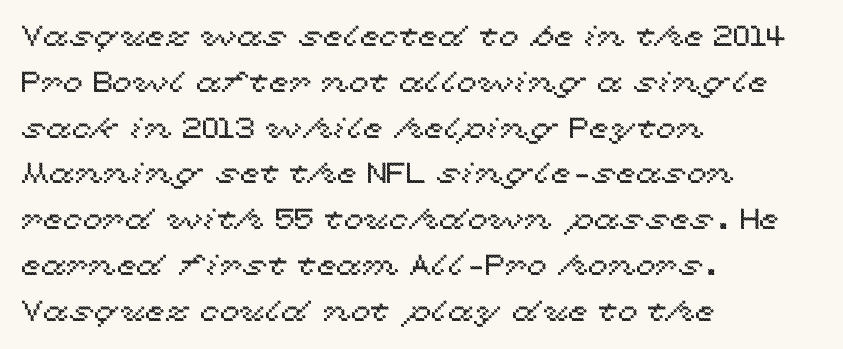
Q: Is the text italic (slanted)? A: Yes.
Q: Is the text underlined? A: No.
Q: How is the paragraph aligned? A: Left-aligned.
Q: Is the spacing between letters normal or unusually wide? A: Normal.
Q: Is the spacing between lines tight, normal or loose? A: Normal.
Q: Width (condensed, normal, or wide)? A: Wide.
Q: x-height? A: Medium.
Q: Monospaced? A: No.
